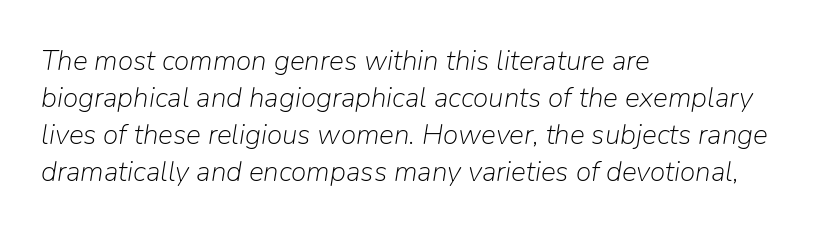
Q: Is the text bold? A: No.
Q: Is the text italic (slanted)? A: Yes, it leans right by about 9 degrees.
Q: Is the text underlined? A: No.
Q: How is the paragraph aligned? A: Left-aligned.
Q: Is the spacing between letters normal or unusually wide? A: Normal.
Q: Is the spacing between lines tight, normal or loose? A: Normal.
Q: Width (condensed, normal, or wide)? A: Normal.
Q: Stroke contrast? A: Low.
Q: x-height? A: Medium.
Q: Monospaced? A: No.
